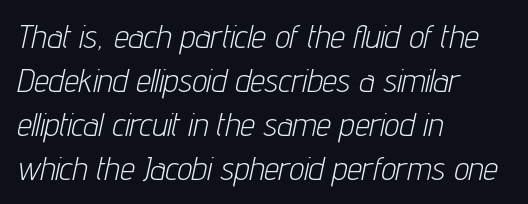
The image shows 33 px light, condensed type, italic (leaning right); set left-aligned, normal line spacing (1.33x), normal letter spacing, not underlined; low stroke contrast and a medium x-height.
